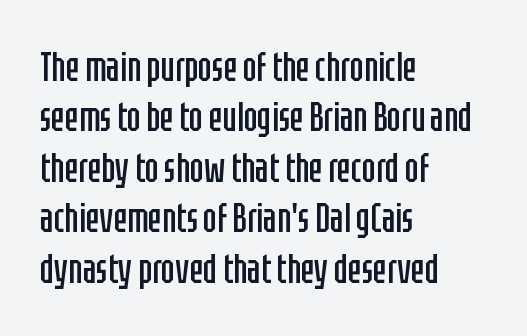
The image shows 41 px regular-weight, condensed sans-serif type, upright; set left-aligned, line spacing 1.23x, normal letter spacing, not underlined; low stroke contrast and a large x-height.
